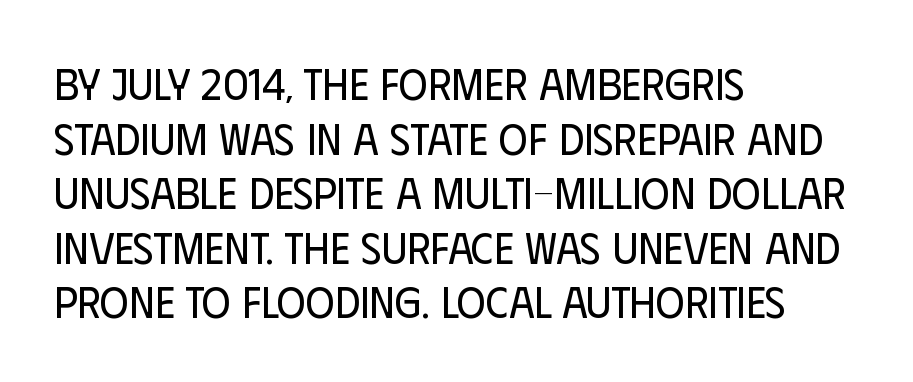
Q: Is the text bold? A: No.
Q: Is the text italic (slanted)? A: No, it is upright.
Q: Is the typeface a serif or a sans-serif typeface? A: Sans-serif.
Q: Is the text underlined? A: No.
Q: How is the paragraph aligned? A: Left-aligned.
Q: Is the spacing between letters normal or unusually wide? A: Normal.
Q: Width (condensed, normal, or wide)? A: Condensed.
Q: Stroke contrast? A: Low.
Q: x-height? A: Large.
Q: Monospaced? A: No.
